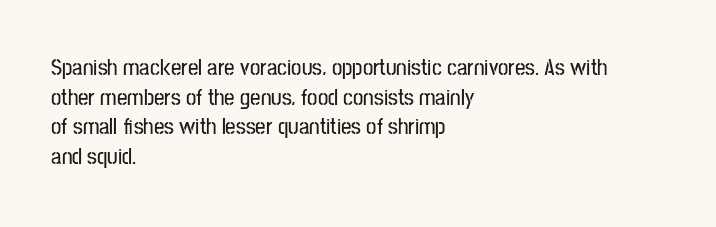
Descenders are the only things crossing below the line. A classic flush-left, rag-right setting is used for this passage. Upright lettering throughout. Quick note: interline space is typical. Letter spacing: default.
